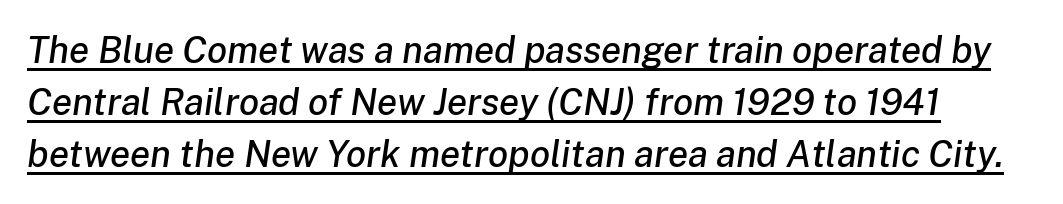
Baseline-to-baseline distance is the conventional proportion of letter height. Default kerning and tracking; the words read as compact shapes. The passage shown is underscored from start to finish. Do the characters align in a grid? No, the font is proportional. Every character sits at an angle, as italics do.
